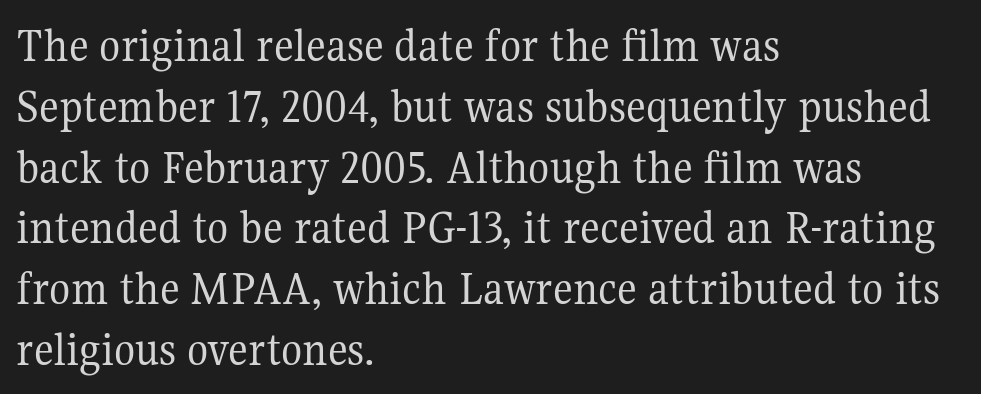
Glyph-to-glyph distance matches everyday printed text. Small tapered or slab feet sit at the stroke ends, so this counts as serif. The baseline area is clear. This sample uses an upright cut, with every glyph sitting square on the baseline. The letters advance in unequal steps, a hallmark of proportional type. Visually the block forms a straight wall on the left and a jagged coastline on the right.
